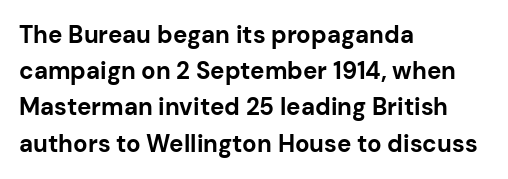
The image shows 24 px bold type, upright; set left-aligned, normal line spacing (1.51x), normal letter spacing, not underlined.
